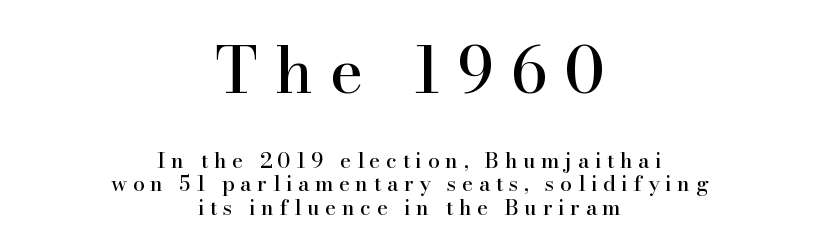
A centered setting, common on invitations and titles, is used for this passage. Tracking here is generous; glyphs stand well apart from one another. Spacing verdict: proportional, widths tailored to each character. You get the large type first, then a drop to smaller type. Ascenders rise straight up at ninety degrees. Summary of vertical rhythm: compact, with narrow interline spacing.
